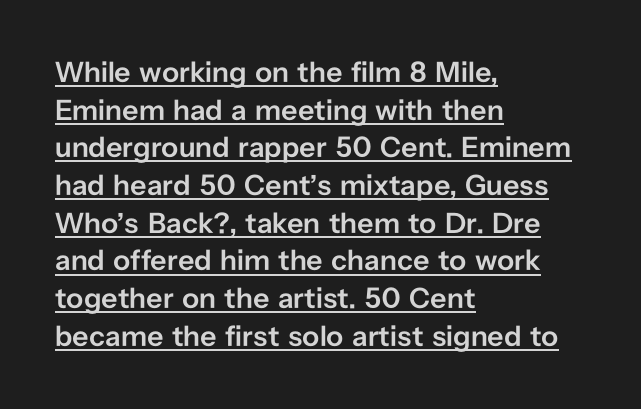
A continuous stroke trails under the words, as in a hyperlink. Quick note: not italic, upright. Spacing verdict: proportional, widths tailored to each character. Visually the block forms a straight wall on the left and a jagged coastline on the right. Every letter is mildly thick-stroked: semibold rather than bold. The passage shown stacks its lines at a standard gap.
